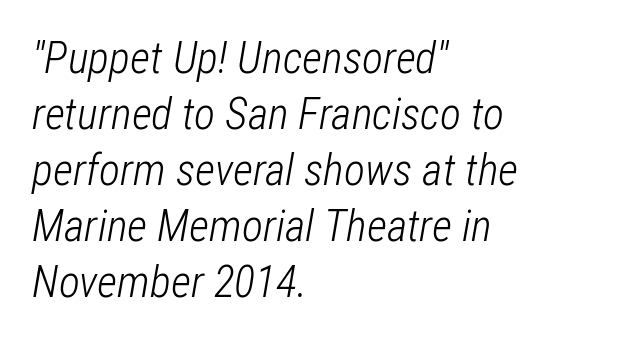
Q: Is the text bold? A: No.
Q: Is the text italic (slanted)? A: Yes, it leans right by about 12 degrees.
Q: Is the text underlined? A: No.
Q: How is the paragraph aligned? A: Left-aligned.
Q: Is the spacing between letters normal or unusually wide? A: Normal.
Q: Is the spacing between lines tight, normal or loose? A: Normal.
Q: Width (condensed, normal, or wide)? A: Condensed.
Q: Stroke contrast? A: Low.
Q: x-height? A: Medium.
Q: Monospaced? A: No.
